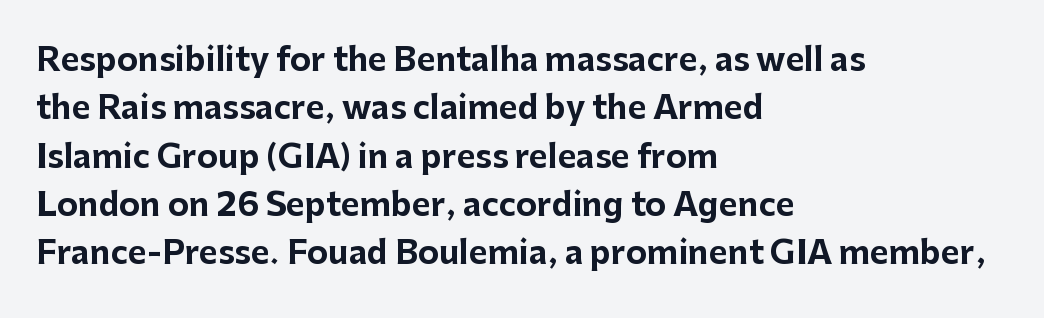
This sample keeps an unexceptional amount of space between lines. Nobody drew a line under any word here. The face used here is rendered with its standard letterfit. The font family rendered here belongs to the sans-serif group.
